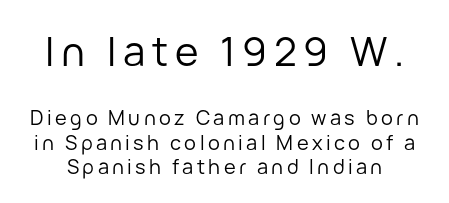
{"serif": "no", "italic": "no", "bold": "no", "weight": "regular", "width": "normal", "stroke_contrast": "low", "x_height": "medium", "monospaced": "no", "underline": "no", "line_spacing_ratio": 1.21, "larger_block": "first", "size_ratio": 2.0, "glyph_px": 40}
